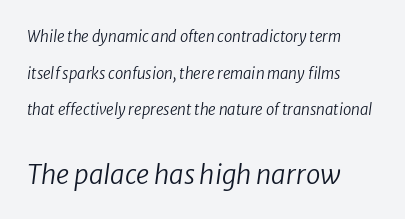
Q: Is the text bold? A: No.
Q: Is the text italic (slanted)? A: Yes, it leans right by about 8 degrees.
Q: Is the text underlined? A: No.
Q: How is the paragraph aligned? A: Left-aligned.
Q: Is the spacing between letters normal or unusually wide? A: Normal.
Q: Is the spacing between lines tight, normal or loose? A: Loose.
Q: Which block of text is set in a larger size, the first (top) or the second (bottom)? A: The second (bottom) one.
